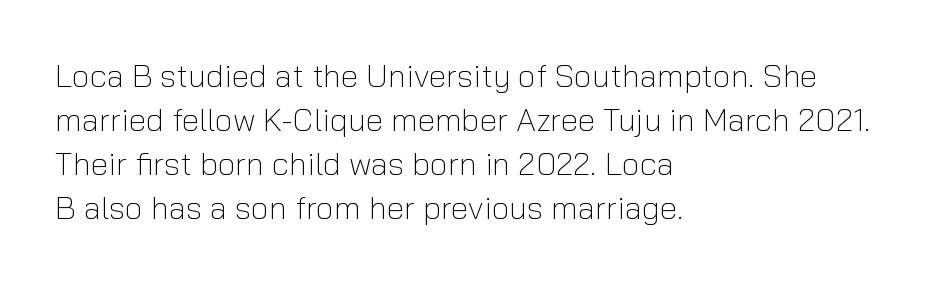
Think of a printed novel: that variable character pitch is what you see here. Characters follow at the spacing the type designer built in. The lettering holds an erect, upright posture throughout. The text was rendered using a sans face with plain stroke endings. The foot of each line stays bare and open. Nothing heavy about these letters — not bold at all.
